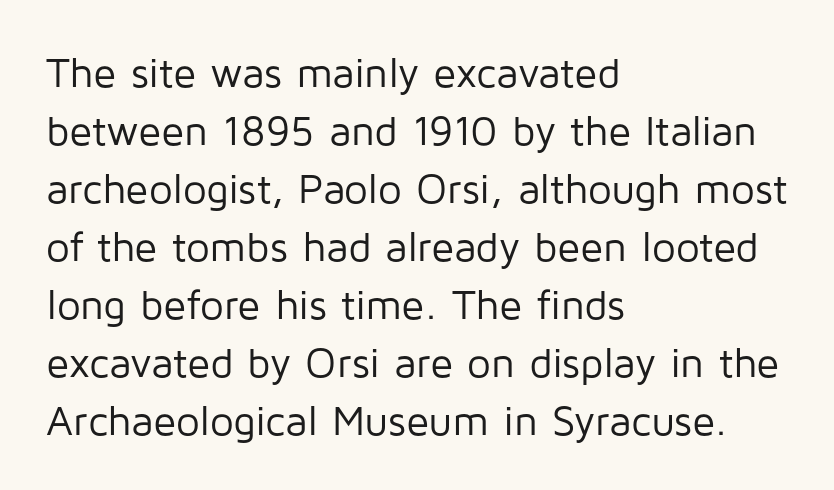
Q: Is the text bold? A: No.
Q: Is the text italic (slanted)? A: No, it is upright.
Q: Is the typeface a serif or a sans-serif typeface? A: Sans-serif.
Q: Is the text underlined? A: No.
Q: How is the paragraph aligned? A: Left-aligned.
Q: Is the spacing between letters normal or unusually wide? A: Normal.
Q: Is the spacing between lines tight, normal or loose? A: Normal.
Q: Width (condensed, normal, or wide)? A: Normal.
Q: Stroke contrast? A: Low.
Q: x-height? A: Medium.
Q: Monospaced? A: No.
